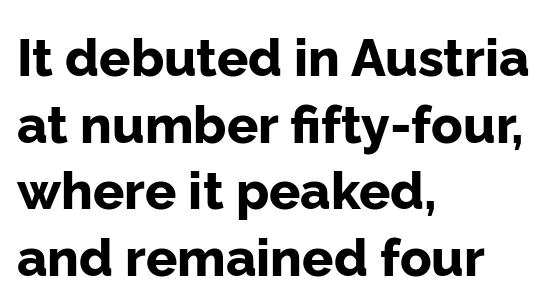
Q: Is the text bold? A: Yes.
Q: Is the text italic (slanted)? A: No, it is upright.
Q: Is the typeface a serif or a sans-serif typeface? A: Sans-serif.
Q: Is the text underlined? A: No.
Q: How is the paragraph aligned? A: Left-aligned.
Q: Is the spacing between letters normal or unusually wide? A: Normal.
Q: Is the spacing between lines tight, normal or loose? A: Normal.
Q: Width (condensed, normal, or wide)? A: Normal.
Q: Stroke contrast? A: Low.
Q: x-height? A: Medium.
Q: Monospaced? A: No.
